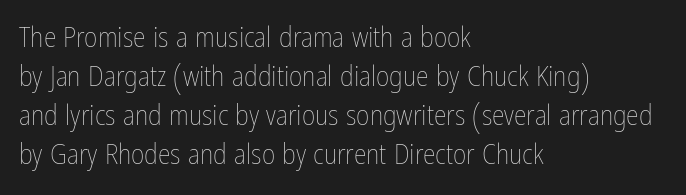
Q: Is the text bold? A: No.
Q: Is the text italic (slanted)? A: No, it is upright.
Q: Is the text underlined? A: No.
Q: How is the paragraph aligned? A: Left-aligned.
Q: Is the spacing between letters normal or unusually wide? A: Normal.
Q: Is the spacing between lines tight, normal or loose? A: Normal.
Q: Width (condensed, normal, or wide)? A: Condensed.
Q: Stroke contrast? A: Low.
Q: x-height? A: Medium.
Q: Monospaced? A: No.
